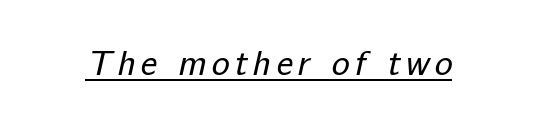
Check where the strokes stop: nothing finishes them off — pure sans. In designer terms, the underline attribute is active on this setting. Is the stroke heavy? The answer is a plain regular-or-lighter. These lines are rendered in a variable-pitch font.
